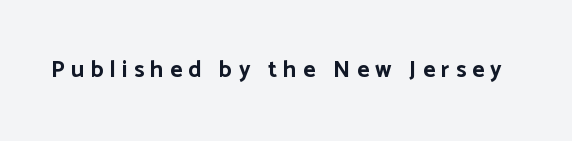
Each glyph is drawn with heavy, bold strokes. This sample uses an upright cut, with every glyph sitting square on the baseline. Underline: absent. The tracking reads as deliberately expanded to a designer's eye.
